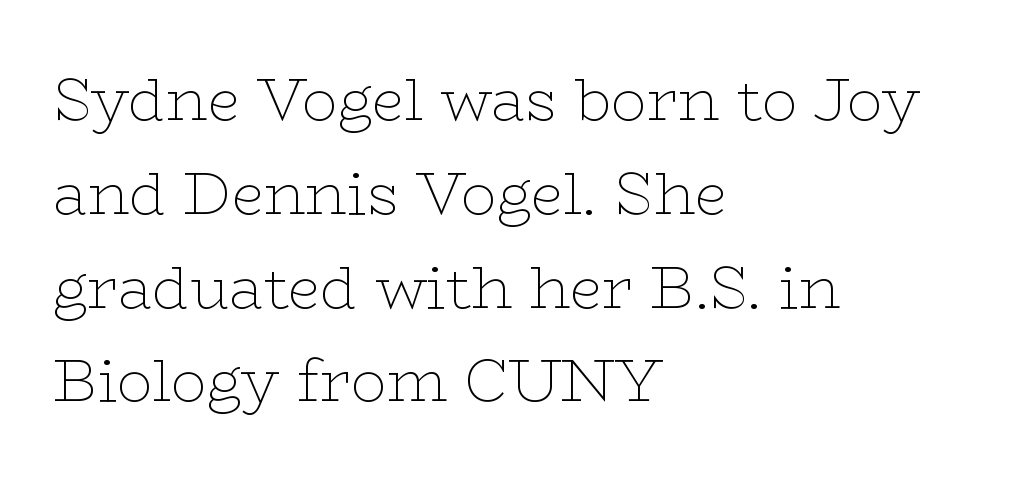
{"serif": "yes", "italic": "no", "bold": "no", "weight": "thin", "width": "wide", "stroke_contrast": "low", "x_height": "medium", "monospaced": "no", "underline": "no", "align": "left", "line_spacing": "normal", "line_spacing_ratio": 1.59, "letter_spacing": "normal", "letter_spacing_em": 0.0, "glyph_px": 59}
